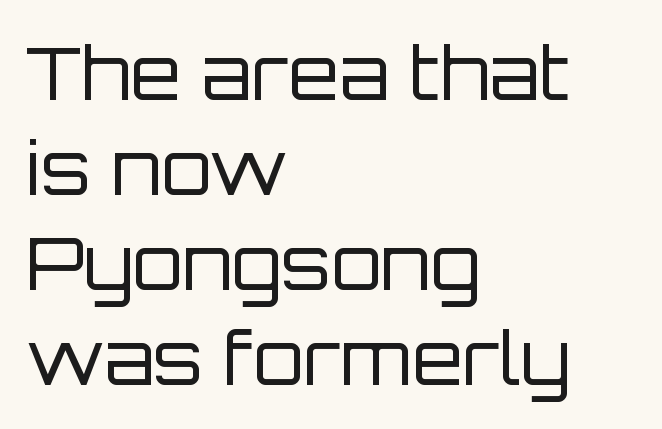
The image shows 73 px regular-weight sans-serif type, upright; set left-aligned, normal line spacing (1.3x), normal letter spacing, not underlined; low stroke contrast and a large x-height.
